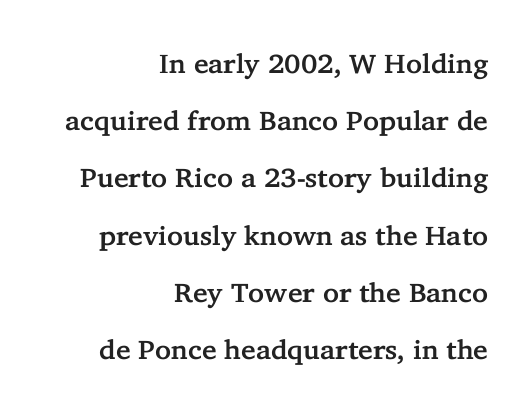
The compositor pushed each line to the right boundary. Interline gaps are noticeably wide in this sample. Quick note: not italic, upright. The foot of each line stays bare and open. Does extra space separate the letters? No, they use regular spacing.
